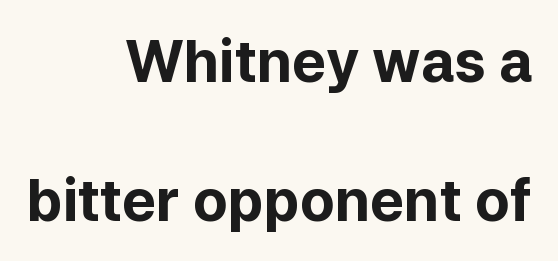
Q: Is the text bold? A: Yes.
Q: Is the text italic (slanted)? A: No, it is upright.
Q: Is the typeface a serif or a sans-serif typeface? A: Sans-serif.
Q: Is the text underlined? A: No.
Q: How is the paragraph aligned? A: Right-aligned.
Q: Is the spacing between letters normal or unusually wide? A: Normal.
Q: Is the spacing between lines tight, normal or loose? A: Loose.
Q: Width (condensed, normal, or wide)? A: Normal.
Q: Stroke contrast? A: Low.
Q: x-height? A: Medium.
Q: Monospaced? A: No.
